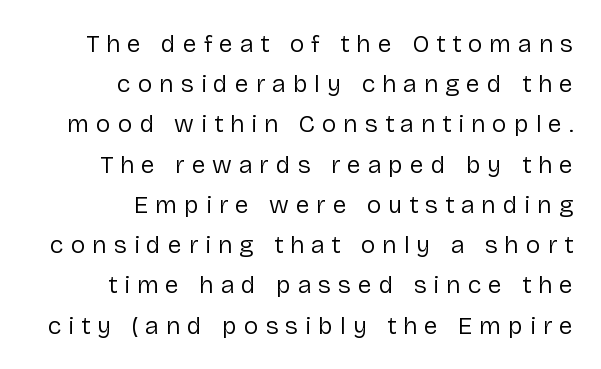
{"italic": "no", "bold": "no", "underline": "no", "align": "right", "line_spacing": "normal", "line_spacing_ratio": 1.61, "letter_spacing": "wide", "letter_spacing_em": 0.27, "glyph_px": 25}
